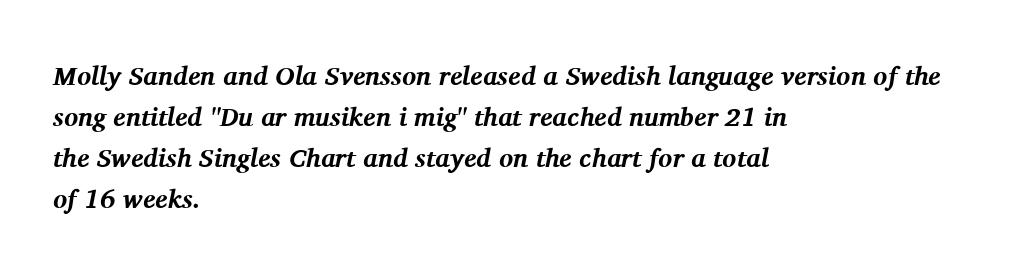
Q: Is the text bold? A: Yes.
Q: Is the text italic (slanted)? A: Yes, it leans right by about 11 degrees.
Q: Is the text underlined? A: No.
Q: How is the paragraph aligned? A: Left-aligned.
Q: Is the spacing between letters normal or unusually wide? A: Normal.
Q: Is the spacing between lines tight, normal or loose? A: Normal.
